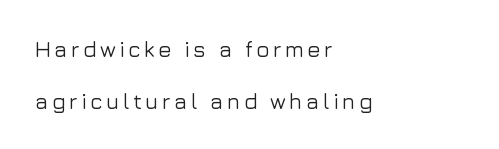
The image shows 22 px text type, upright; set left-aligned, loose line spacing (2.35x), not underlined.
